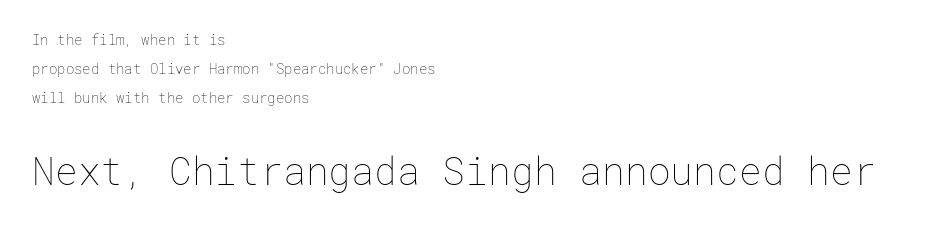
The image shows 38 px thin type, upright; set left-aligned, loose line spacing (2.06x), normal letter spacing, not underlined; the second (bottom) block is 2.71x larger; low stroke contrast and a medium x-height.
